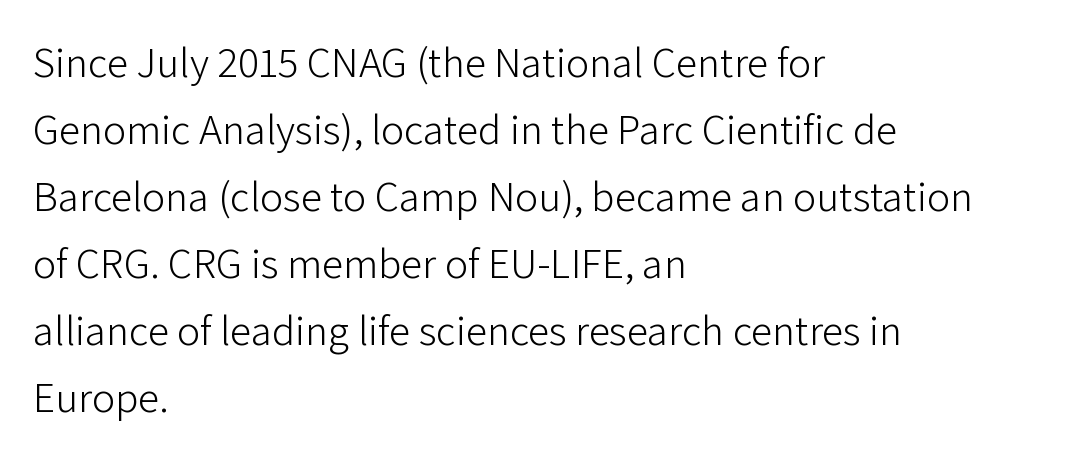
Q: Is the text bold? A: No.
Q: Is the text italic (slanted)? A: No, it is upright.
Q: Is the typeface a serif or a sans-serif typeface? A: Sans-serif.
Q: Is the text underlined? A: No.
Q: How is the paragraph aligned? A: Left-aligned.
Q: Is the spacing between letters normal or unusually wide? A: Normal.
Q: Is the spacing between lines tight, normal or loose? A: Normal.
Q: Width (condensed, normal, or wide)? A: Normal.
Q: Stroke contrast? A: Low.
Q: x-height? A: Medium.
Q: Monospaced? A: No.
